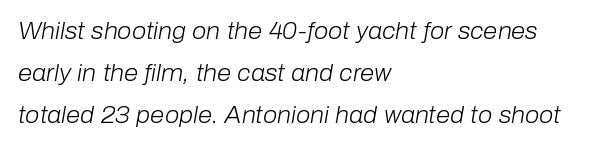
The letters sit at their default tracking, neither squeezed nor spread. Horizontal alignment here is leftward, the default for most running prose. Clear beneath every line of the passage. The lettering tilts uniformly, giving the passage an italic look. No chunkiness to these letters — they're not bold.
